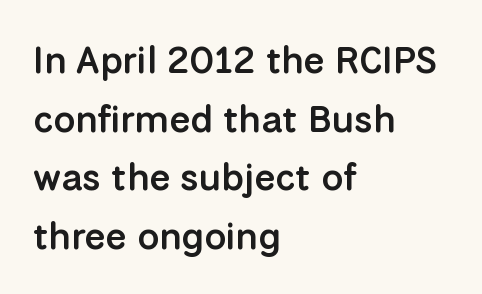
{"serif": "no", "italic": "no", "bold": "semi", "weight": "semibold", "width": "normal", "stroke_contrast": "low", "x_height": "medium", "monospaced": "no", "underline": "no", "align": "left", "line_spacing": "normal", "line_spacing_ratio": 1.54, "letter_spacing": "normal", "letter_spacing_em": 0.0, "glyph_px": 38}
